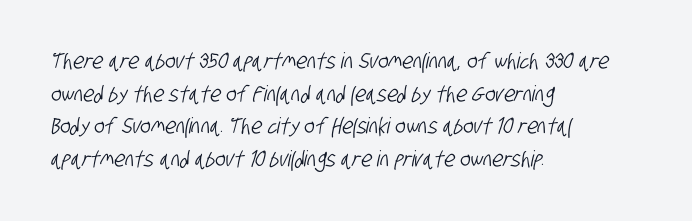
The image shows 22 px text type; set left-aligned, normal line spacing (1.48x), normal letter spacing, not underlined.
